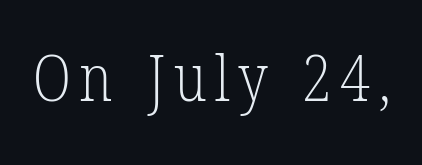
Q: Is the text bold? A: No.
Q: Is the text italic (slanted)? A: No, it is upright.
Q: Is the typeface a serif or a sans-serif typeface? A: Serif.
Q: Is the text underlined? A: No.
Q: Width (condensed, normal, or wide)? A: Condensed.
Q: Stroke contrast? A: Low.
Q: x-height? A: Medium.
Q: Monospaced? A: No.
